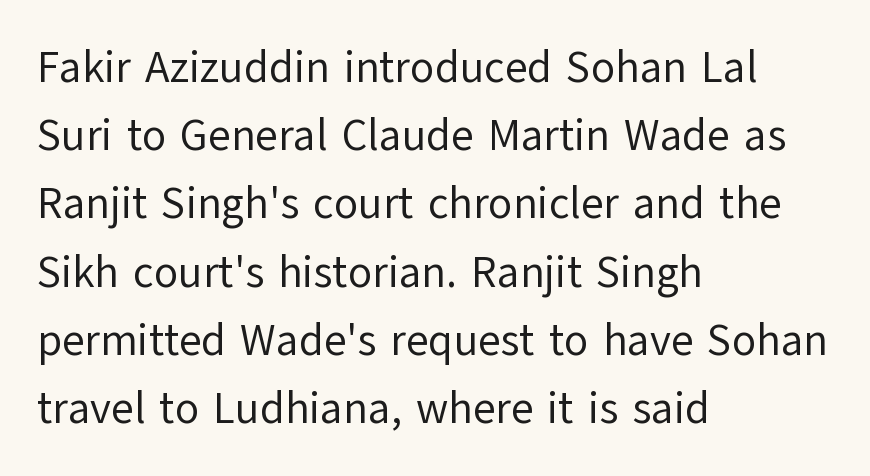
{"serif": "no", "italic": "no", "bold": "no", "weight": "regular", "width": "normal", "stroke_contrast": "low", "x_height": "medium", "monospaced": "no", "underline": "no", "align": "left", "line_spacing": "normal", "line_spacing_ratio": 1.55, "letter_spacing": "normal", "letter_spacing_em": 0.0, "glyph_px": 44}
